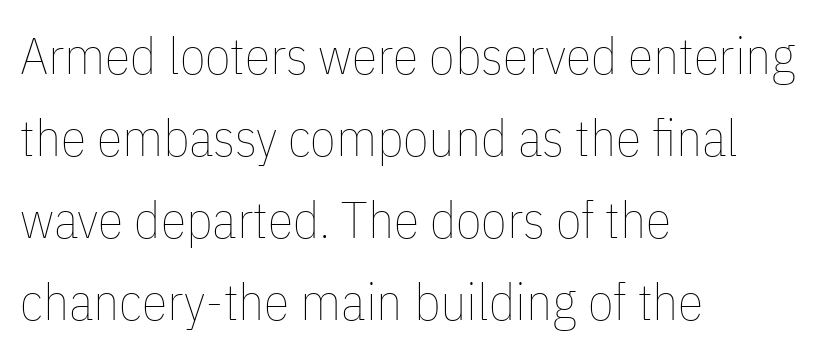
The image shows 52 px thin, condensed type, upright; set left-aligned, normal line spacing (1.58x), normal letter spacing, not underlined; low stroke contrast and a medium x-height.
